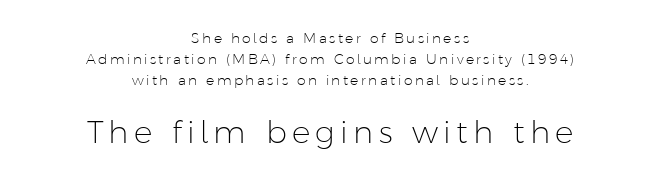
Q: Is the text bold? A: No.
Q: Is the text italic (slanted)? A: No, it is upright.
Q: Is the typeface a serif or a sans-serif typeface? A: Sans-serif.
Q: Is the text underlined? A: No.
Q: How is the paragraph aligned? A: Centered.
Q: Is the spacing between lines tight, normal or loose? A: Normal.
Q: Which block of text is set in a larger size, the first (top) or the second (bottom)? A: The second (bottom) one.
Q: Width (condensed, normal, or wide)? A: Normal.
Q: Stroke contrast? A: Low.
Q: x-height? A: Medium.
Q: Monospaced? A: No.
